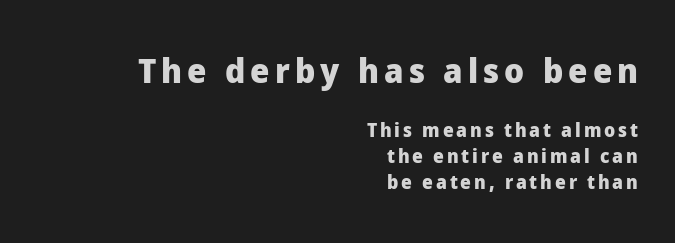
Q: Is the text bold? A: Yes.
Q: Is the text italic (slanted)? A: No, it is upright.
Q: Is the typeface a serif or a sans-serif typeface? A: Sans-serif.
Q: Is the text underlined? A: No.
Q: How is the paragraph aligned? A: Right-aligned.
Q: Is the spacing between lines tight, normal or loose? A: Normal.
Q: Which block of text is set in a larger size, the first (top) or the second (bottom)? A: The first (top) one.
Q: Width (condensed, normal, or wide)? A: Normal.
Q: Stroke contrast? A: Low.
Q: x-height? A: Medium.
Q: Monospaced? A: No.
